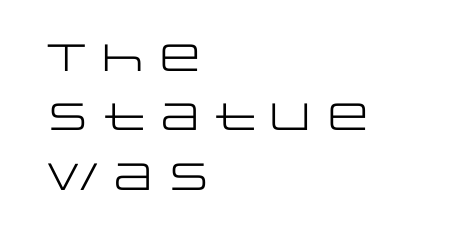
{"serif": "no", "italic": "no", "bold": "no", "weight": "regular", "width": "wide", "stroke_contrast": "low", "x_height": "large", "monospaced": "no", "underline": "no", "align": "left", "line_spacing": "normal", "line_spacing_ratio": 1.56, "letter_spacing": "normal", "letter_spacing_em": 0.0, "glyph_px": 38}
